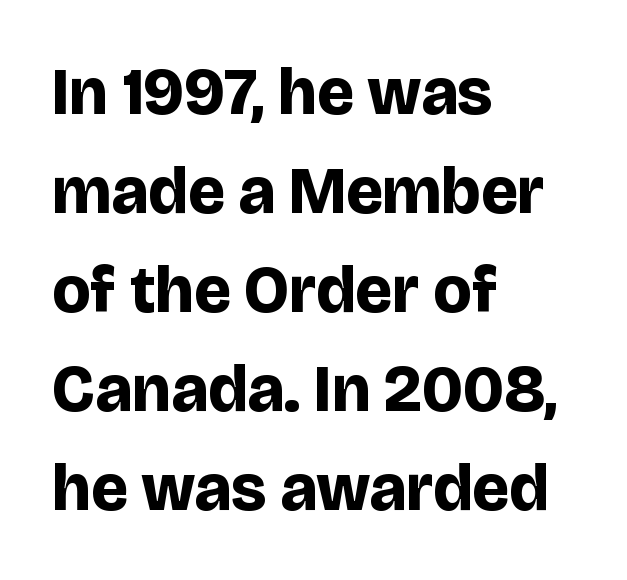
{"serif": "no", "italic": "no", "bold": "yes", "weight": "bold", "width": "normal", "stroke_contrast": "low", "x_height": "large", "monospaced": "no", "underline": "no", "align": "left", "line_spacing": "normal", "line_spacing_ratio": 1.5, "letter_spacing": "normal", "letter_spacing_em": 0.0, "glyph_px": 66}
